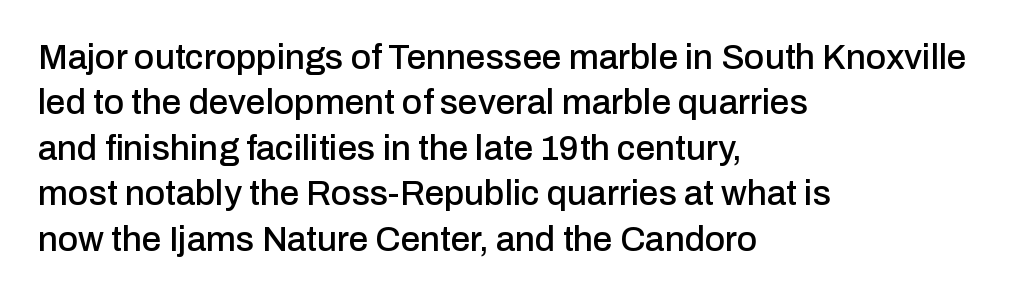
The image shows 35 px sans-serif type, upright; set left-aligned, normal line spacing (1.3x), normal letter spacing, not underlined; low stroke contrast and a medium x-height.
